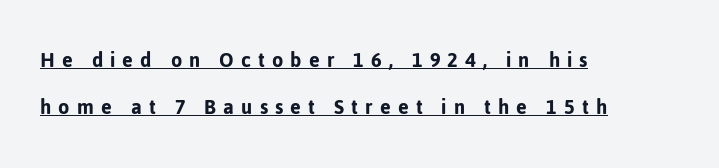
Q: Is the text italic (slanted)? A: No, it is upright.
Q: Is the text underlined? A: Yes.
Q: How is the paragraph aligned? A: Left-aligned.
Q: Is the spacing between letters normal or unusually wide? A: Unusually wide.
Q: Is the spacing between lines tight, normal or loose? A: Loose.
